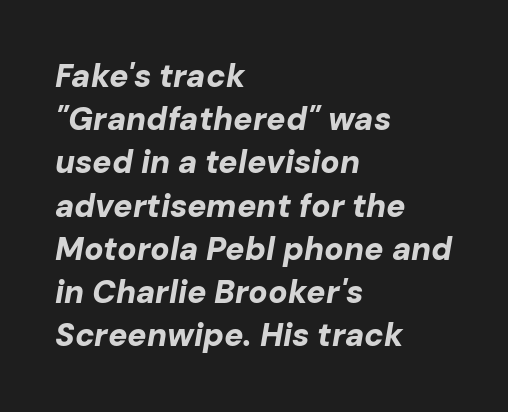
The image shows 32 px bold type, italic (leaning right); set left-aligned, normal line spacing (1.35x), normal letter spacing, not underlined; low stroke contrast and a medium x-height.
